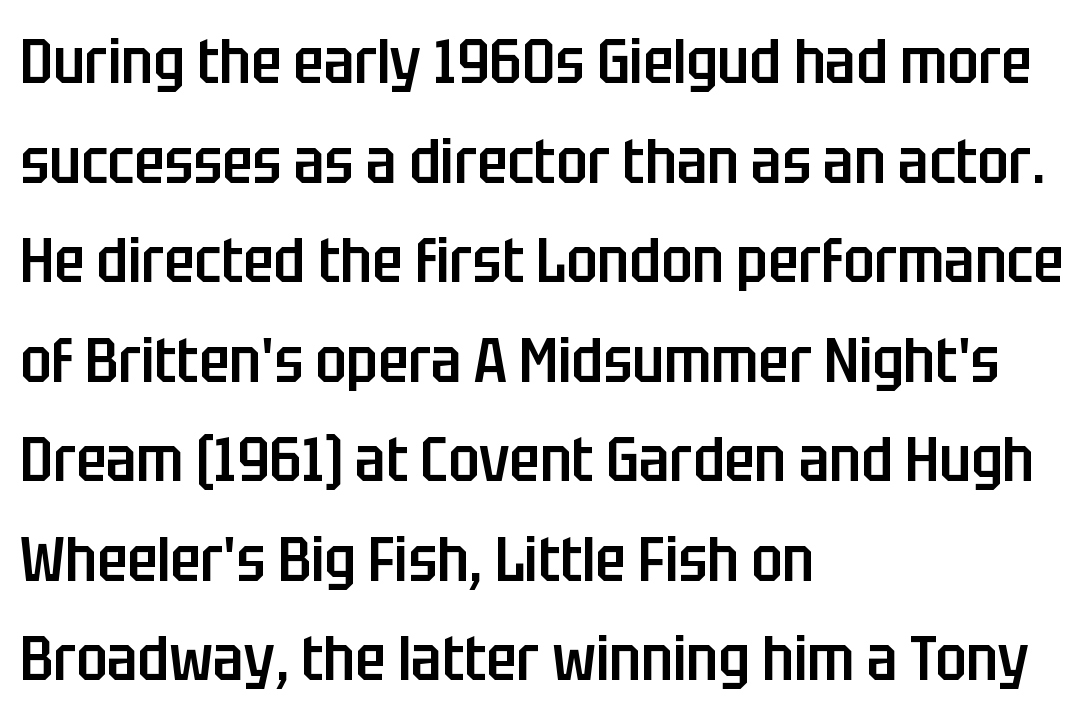
Observe the ordinary spacing: letters are neighbours, not strangers. The font's upright variant was chosen for this text. Each line starts at the same left margin while the right side varies. Varying glyph widths throughout — classic text-font behaviour. The area under the type is left untouched. The characters look somewhat weighty, a semibold short of true bold.
